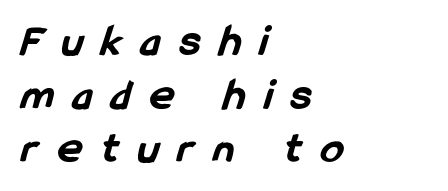
The image shows 45 px bold, condensed sans-serif type; set left-aligned, line spacing 1.19x, unusually wide letter spacing (+0.44 em), not underlined; low stroke contrast and a medium x-height.
